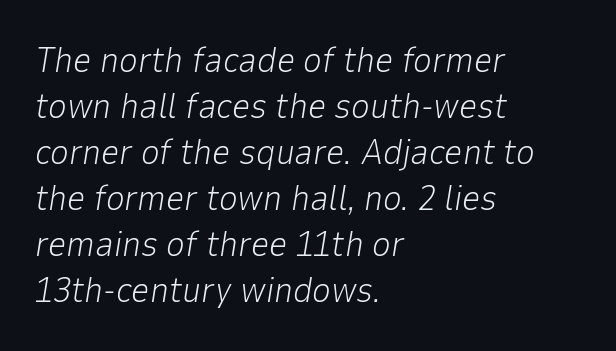
The image shows 36 px light type, italic (leaning right); set left-aligned, normal line spacing (1.28x), normal letter spacing, not underlined; low stroke contrast and a medium x-height.
